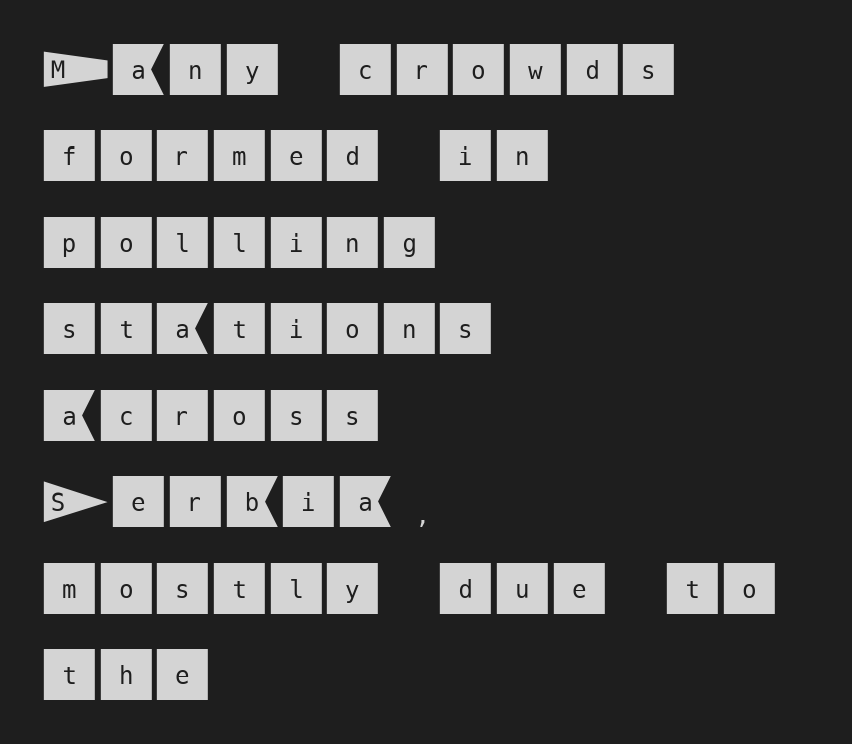
The image shows 58 px sans-serif type, upright; set left-aligned, normal line spacing (1.49x), normal letter spacing, not underlined; medium stroke contrast and a large x-height.
